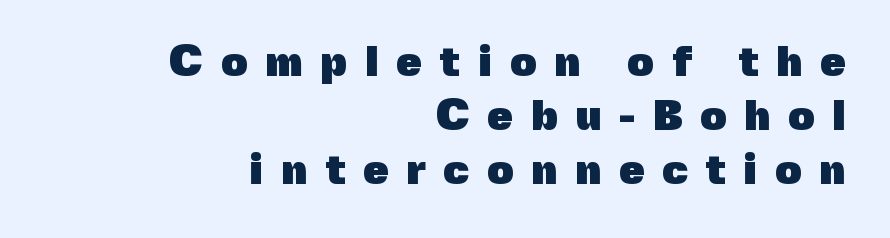
{"serif": "no", "italic": "no", "bold": "yes", "weight": "heavy", "width": "normal", "x_height": "medium", "monospaced": "no", "underline": "no", "align": "right", "line_spacing": "normal", "line_spacing_ratio": 1.29, "letter_spacing": "wide", "letter_spacing_em": 0.41, "glyph_px": 42}
